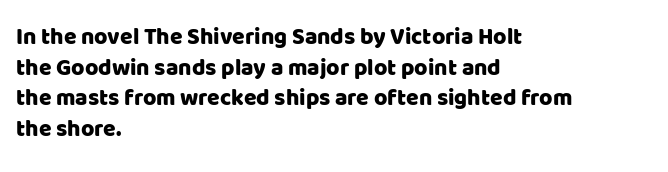
A typesetter would call this leading conventional body-copy spacing. No italicization has been applied; the sample stays upright. Tracking value appears to be zero — textbook default spacing. Short and long lines alike share a common starting point at left. Decoration check: the copy has no underline.
